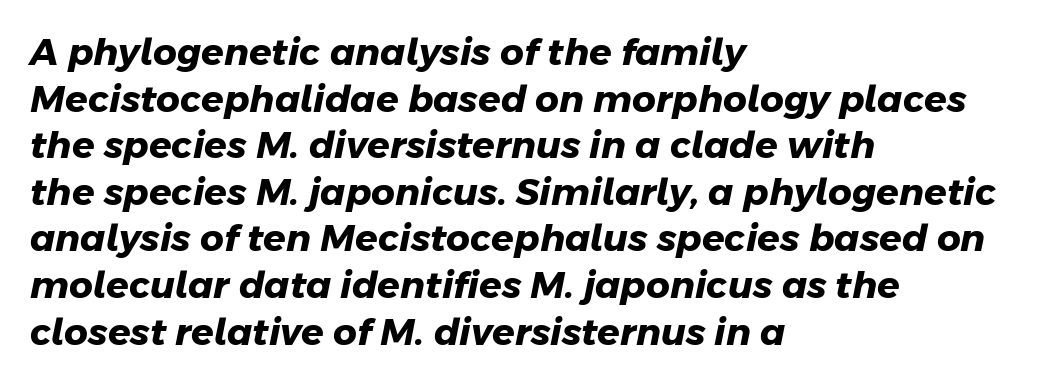
Q: Is the text bold? A: Yes.
Q: Is the typeface a serif or a sans-serif typeface? A: Sans-serif.
Q: Is the text underlined? A: No.
Q: How is the paragraph aligned? A: Left-aligned.
Q: Is the spacing between letters normal or unusually wide? A: Normal.
Q: Is the spacing between lines tight, normal or loose? A: Normal.
Q: Width (condensed, normal, or wide)? A: Normal.
Q: Stroke contrast? A: Low.
Q: x-height? A: Medium.
Q: Monospaced? A: No.
